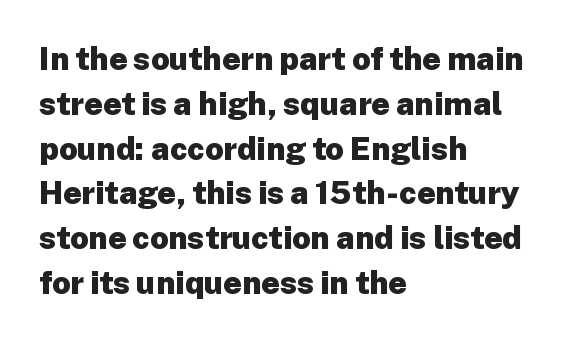
Q: Is the text bold? A: Yes.
Q: Is the text italic (slanted)? A: No, it is upright.
Q: Is the typeface a serif or a sans-serif typeface? A: Sans-serif.
Q: Is the text underlined? A: No.
Q: How is the paragraph aligned? A: Left-aligned.
Q: Is the spacing between letters normal or unusually wide? A: Normal.
Q: Is the spacing between lines tight, normal or loose? A: Normal.
Q: Width (condensed, normal, or wide)? A: Normal.
Q: Stroke contrast? A: Low.
Q: x-height? A: Medium.
Q: Monospaced? A: No.
